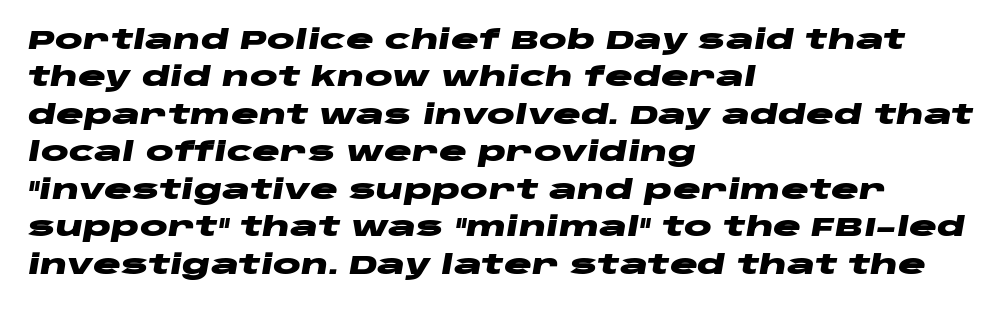
Q: Is the text bold? A: Yes.
Q: Is the text italic (slanted)? A: Yes, it leans right by about 10 degrees.
Q: Is the text underlined? A: No.
Q: How is the paragraph aligned? A: Left-aligned.
Q: Is the spacing between letters normal or unusually wide? A: Normal.
Q: Is the spacing between lines tight, normal or loose? A: Normal.
